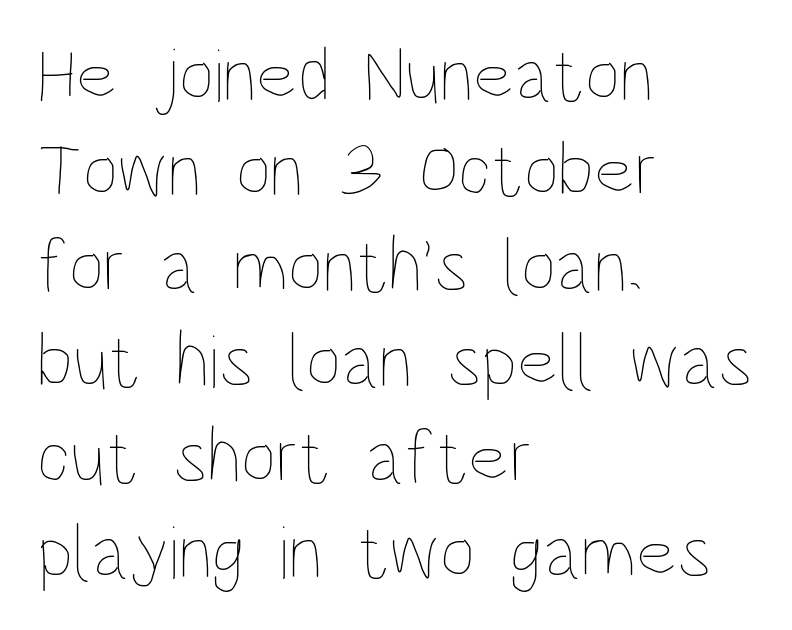
Q: Is the text bold? A: No.
Q: Is the text italic (slanted)? A: No, it is upright.
Q: Is the text underlined? A: No.
Q: How is the paragraph aligned? A: Left-aligned.
Q: Is the spacing between letters normal or unusually wide? A: Normal.
Q: Width (condensed, normal, or wide)? A: Condensed.
Q: Stroke contrast? A: Low.
Q: x-height? A: Large.
Q: Monospaced? A: No.
